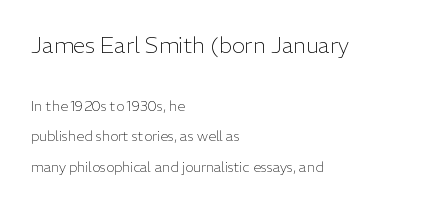
{"italic": "no", "bold": "no", "underline": "no", "align": "left", "line_spacing": "loose", "line_spacing_ratio": 2.18, "letter_spacing": "normal", "letter_spacing_em": 0.0, "larger_block": "first", "size_ratio": 1.57, "glyph_px": 22}
